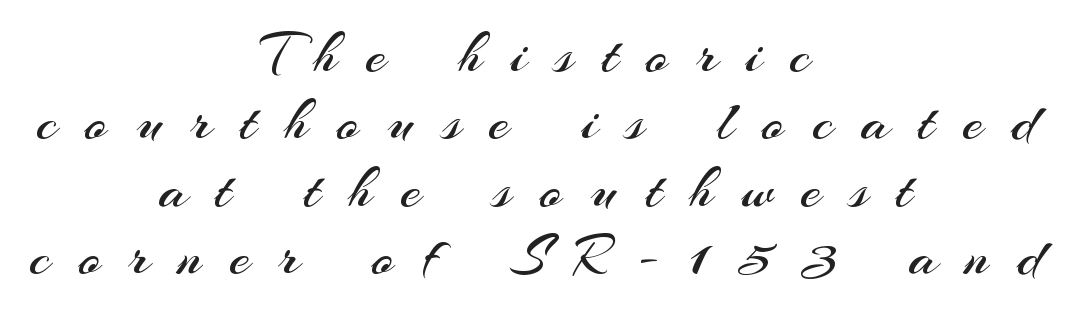
The image shows 59 px regular-weight sans-serif type; set centered, tight line spacing (1.14x), unusually wide letter spacing (+0.48 em), not underlined; medium stroke contrast and a small x-height.
